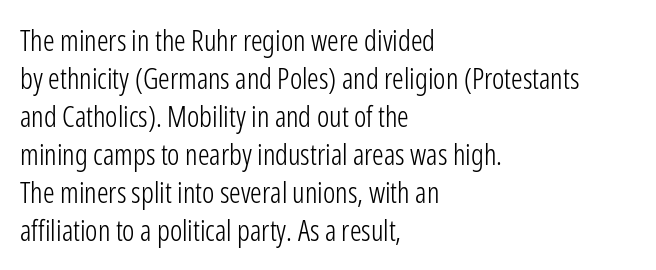
The image shows 29 px light, condensed sans-serif type, upright; set left-aligned, normal line spacing (1.31x), normal letter spacing, not underlined; low stroke contrast and a medium x-height.
